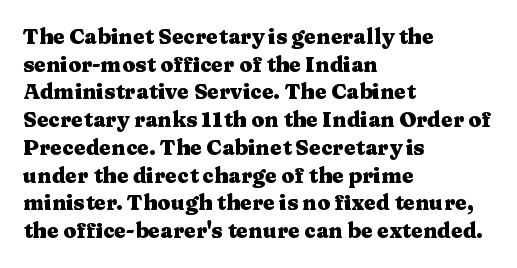
{"italic": "no", "bold": "yes", "underline": "no", "align": "left", "line_spacing": "normal", "line_spacing_ratio": 1.32, "letter_spacing": "normal", "letter_spacing_em": 0.0, "glyph_px": 21}
